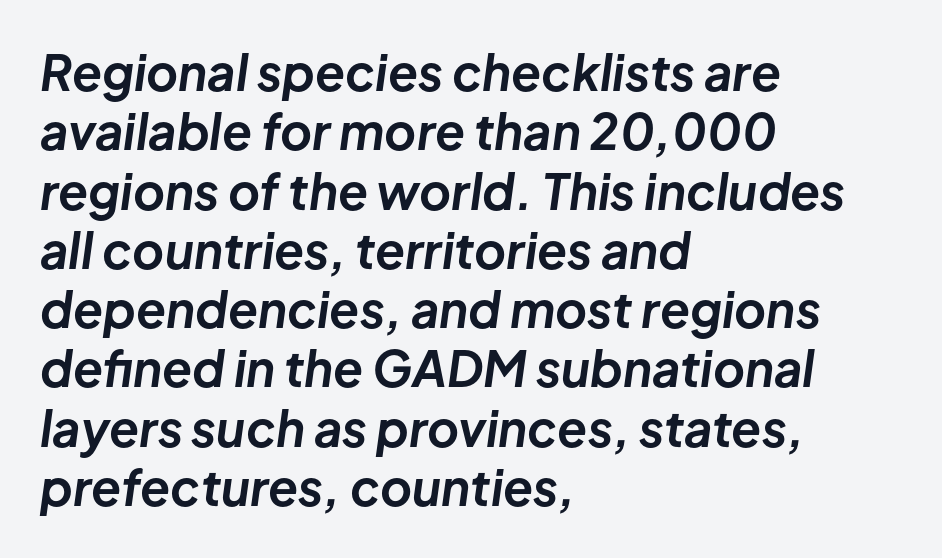
{"italic": "yes", "lean": "right", "slant_degrees": 8, "bold": "yes", "weight": "bold", "width": "normal", "stroke_contrast": "low", "x_height": "medium", "monospaced": "no", "underline": "no", "align": "left", "line_spacing_ratio": 1.21, "letter_spacing": "normal", "letter_spacing_em": 0.0, "glyph_px": 49}
